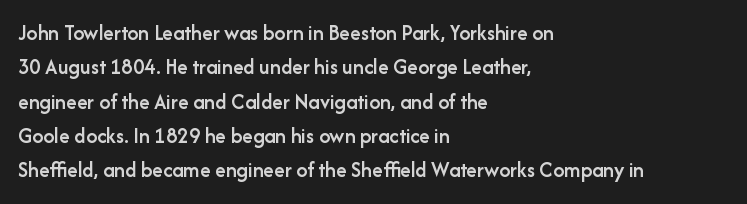
Q: Is the text bold? A: Semi-bold.
Q: Is the text italic (slanted)? A: No, it is upright.
Q: Is the text underlined? A: No.
Q: How is the paragraph aligned? A: Left-aligned.
Q: Is the spacing between letters normal or unusually wide? A: Normal.
Q: Is the spacing between lines tight, normal or loose? A: Normal.
